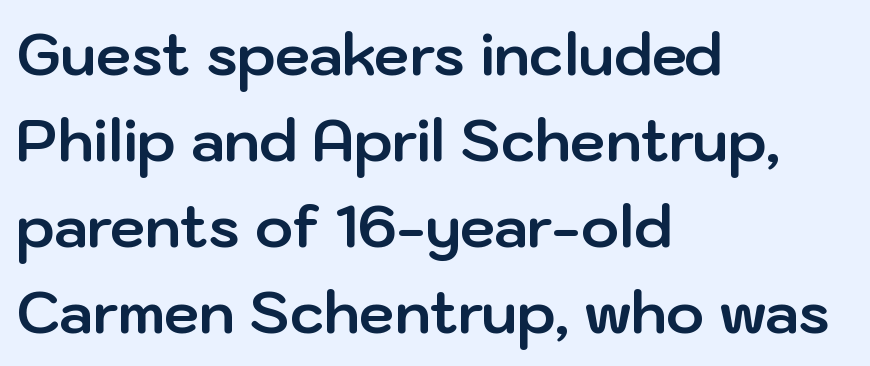
This sample has the flowing, uneven cadence of proportional lettering. Honestly, the letter spacing is just normal — you wouldn't notice it. Plain, unruled lines of type. Upright lettering throughout. Regular leading. Look at the bottom of the vertical strokes: they stop flat, with no serifs.
